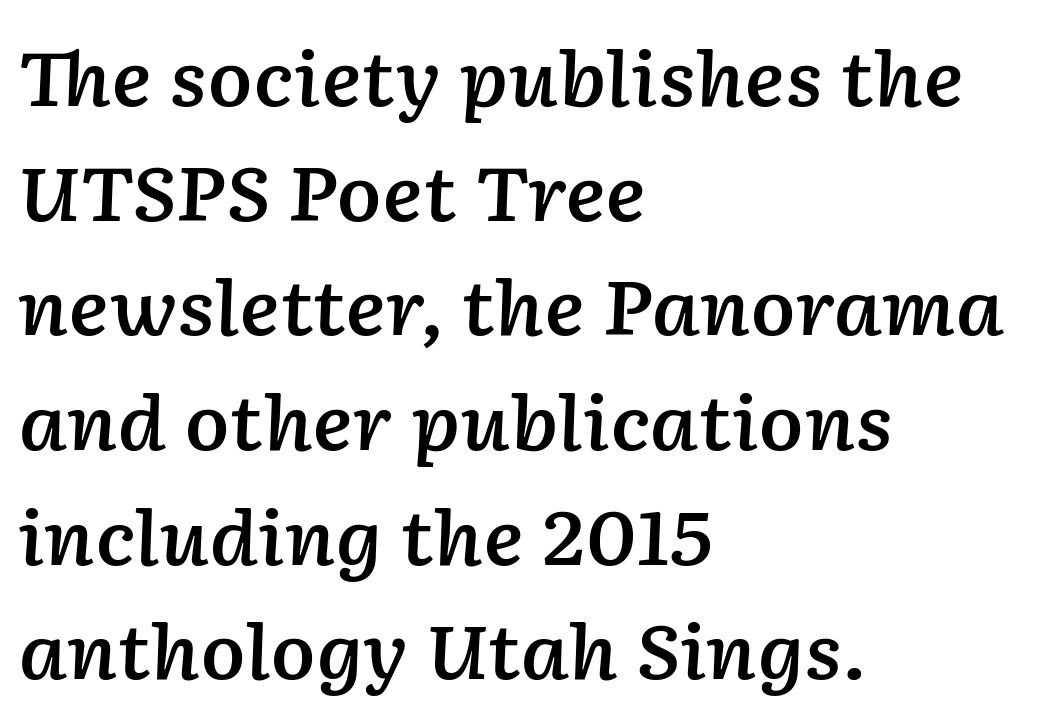
{"italic": "yes", "lean": "right", "slant_degrees": 2, "bold": "semi", "weight": "semibold", "width": "normal", "stroke_contrast": "low", "x_height": "medium", "monospaced": "no", "underline": "no", "align": "left", "line_spacing": "normal", "line_spacing_ratio": 1.55, "letter_spacing": "normal", "letter_spacing_em": 0.0, "glyph_px": 74}
